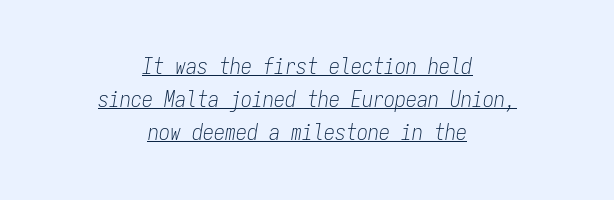
Q: Is the text bold? A: No.
Q: Is the text italic (slanted)? A: Yes, it leans right by about 9 degrees.
Q: Is the text underlined? A: Yes.
Q: How is the paragraph aligned? A: Centered.
Q: Is the spacing between letters normal or unusually wide? A: Normal.
Q: Is the spacing between lines tight, normal or loose? A: Normal.
